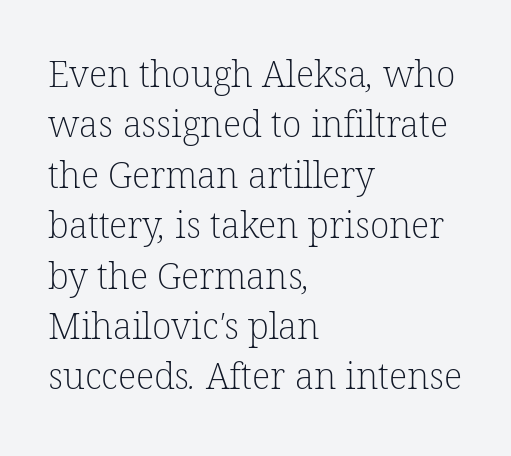
Q: Is the text bold? A: No.
Q: Is the typeface a serif or a sans-serif typeface? A: Serif.
Q: Is the text underlined? A: No.
Q: How is the paragraph aligned? A: Left-aligned.
Q: Is the spacing between letters normal or unusually wide? A: Normal.
Q: Is the spacing between lines tight, normal or loose? A: Normal.
Q: Width (condensed, normal, or wide)? A: Normal.
Q: Stroke contrast? A: Low.
Q: x-height? A: Medium.
Q: Monospaced? A: No.
